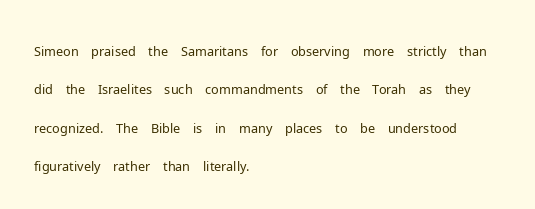
{"italic": "no", "bold": "no", "underline": "no", "align": "left", "line_spacing": "normal", "line_spacing_ratio": 1.48, "letter_spacing": "normal", "letter_spacing_em": 0.0, "glyph_px": 26}
